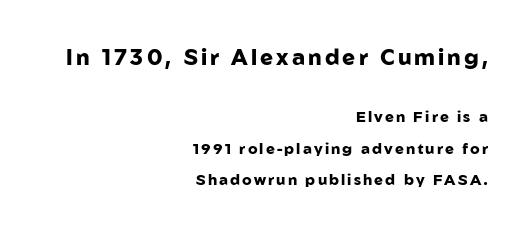
Q: Is the text bold? A: Yes.
Q: Is the text italic (slanted)? A: No, it is upright.
Q: Is the text underlined? A: No.
Q: How is the paragraph aligned? A: Right-aligned.
Q: Is the spacing between lines tight, normal or loose? A: Loose.
Q: Which block of text is set in a larger size, the first (top) or the second (bottom)? A: The first (top) one.
